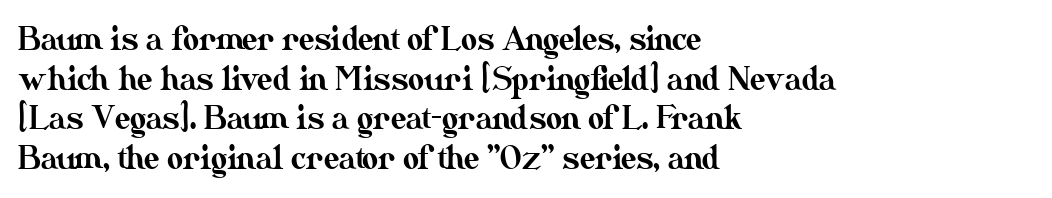
The image shows 31 px text type, upright; set left-aligned, normal line spacing (1.28x), normal letter spacing, not underlined; medium stroke contrast and a small x-height.
